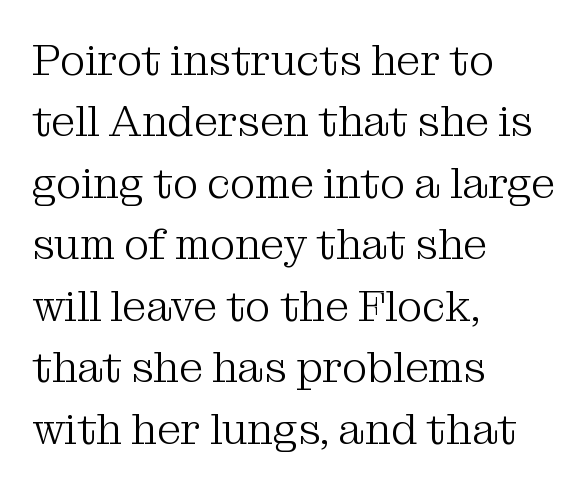
{"serif": "yes", "italic": "no", "bold": "no", "weight": "light", "width": "normal", "stroke_contrast": "medium", "x_height": "medium", "monospaced": "no", "underline": "no", "align": "left", "line_spacing": "normal", "line_spacing_ratio": 1.43, "letter_spacing": "normal", "letter_spacing_em": 0.0, "glyph_px": 43}
